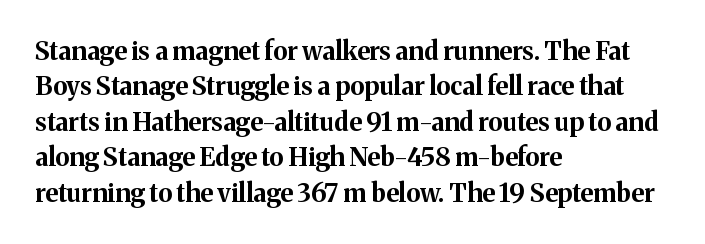
Q: Is the text bold? A: Yes.
Q: Is the text italic (slanted)? A: No, it is upright.
Q: Is the text underlined? A: No.
Q: How is the paragraph aligned? A: Left-aligned.
Q: Is the spacing between letters normal or unusually wide? A: Normal.
Q: Is the spacing between lines tight, normal or loose? A: Normal.
